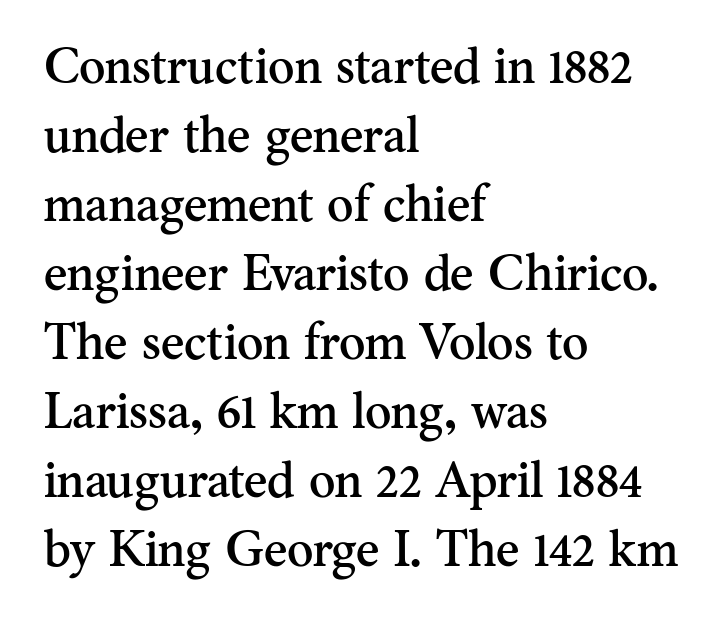
{"serif": "yes", "italic": "no", "width": "normal", "stroke_contrast": "medium", "x_height": "small", "monospaced": "no", "underline": "no", "align": "left", "line_spacing": "normal", "line_spacing_ratio": 1.38, "letter_spacing": "normal", "letter_spacing_em": 0.0, "glyph_px": 50}
